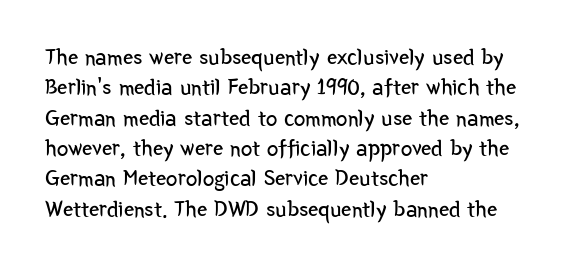
{"italic": "no", "bold": "no", "underline": "no", "align": "left", "line_spacing": "normal", "line_spacing_ratio": 1.32, "letter_spacing": "normal", "letter_spacing_em": 0.0, "glyph_px": 23}
